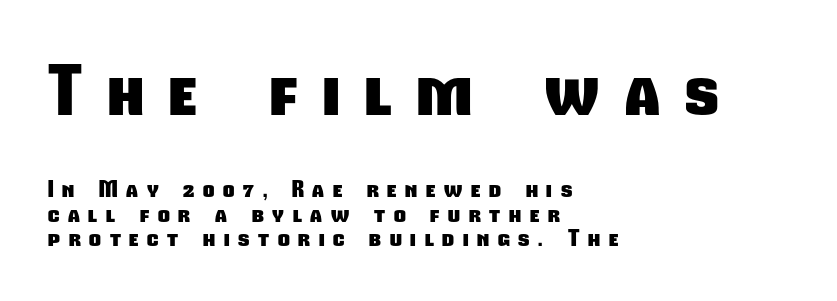
The image shows 68 px heavy, condensed sans-serif type; set left-aligned, tight line spacing (1.06x), unusually wide letter spacing (+0.38 em), not underlined; the first (top) block is 2.96x larger; low stroke contrast and a medium x-height.
